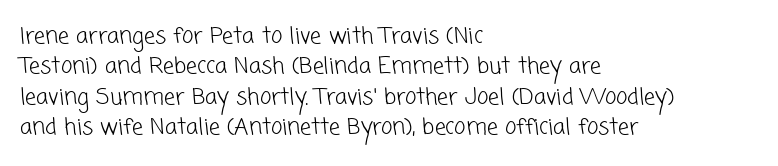
These lines sit exactly where default settings would place them. Summary of weight: not heavy and not bold. Each word holds together tightly as a unit, with standard inter-letter gaps. Anything drawn beneath the words? Only blank space. Compared with a centered layout, this one pins lines to the left instead.
